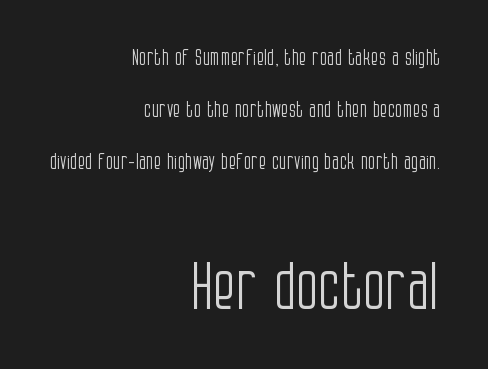
Words appear dense and cohesive because spacing is normal. Unmarked baselines from the first word to the last. This sample uses an upright cut, with every glyph sitting square on the baseline. The letters look calm and open, with moderate or lighter stems. The space between consecutive lines is lavish.
